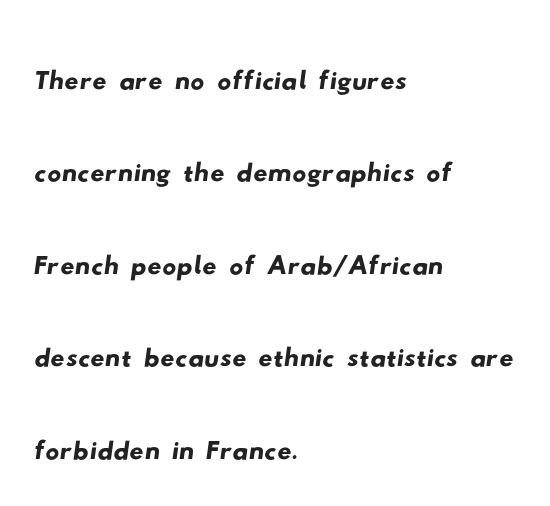
This sample uses plain, unmodified letter spacing. Evenly set lines give the paragraph a standard silhouette. The words here are not underlined. Do the characters align in a grid? No, the font is proportional. The text was rendered using a sans face with plain stroke endings.
